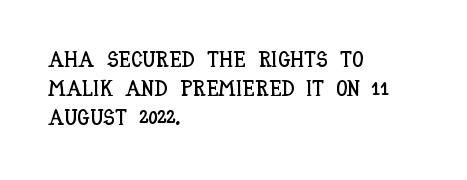
{"italic": "no", "underline": "no", "align": "left", "line_spacing": "normal", "line_spacing_ratio": 1.32, "letter_spacing": "normal", "letter_spacing_em": 0.0, "glyph_px": 22}
